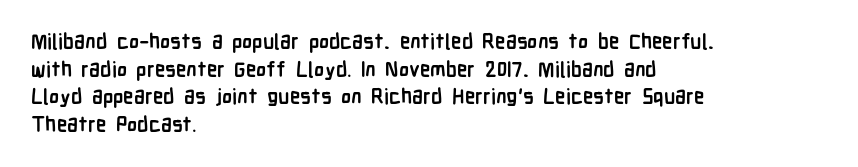
Q: Is the text bold? A: Yes.
Q: Is the text italic (slanted)? A: No, it is upright.
Q: Is the text underlined? A: No.
Q: How is the paragraph aligned? A: Left-aligned.
Q: Is the spacing between letters normal or unusually wide? A: Normal.
Q: Is the spacing between lines tight, normal or loose? A: Normal.
